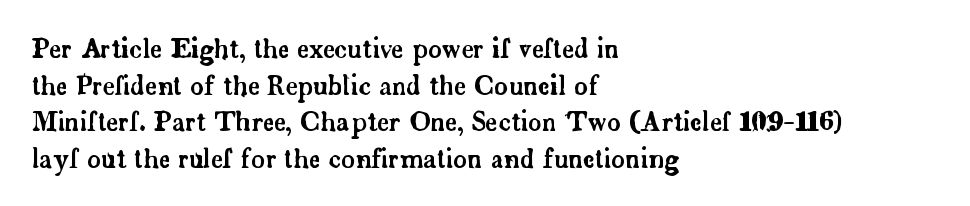
Q: Is the text italic (slanted)? A: No, it is upright.
Q: Is the text underlined? A: No.
Q: How is the paragraph aligned? A: Left-aligned.
Q: Is the spacing between letters normal or unusually wide? A: Normal.
Q: Is the spacing between lines tight, normal or loose? A: Normal.
